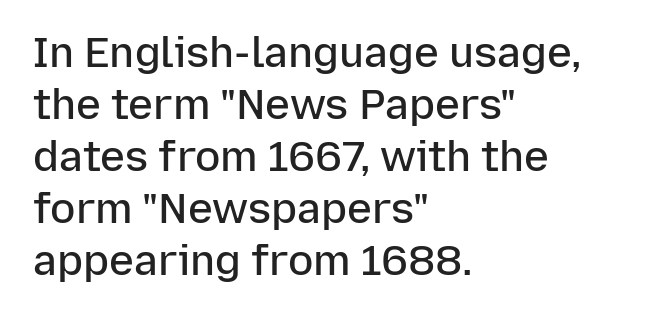
Stroke thickness is moderately raised; the sample reads as semibold. Note: no serifs on the glyphs. Left-aligned paragraph, ragged on the right. Nobody touched the tracking dial on this one. Letters rest on an invisible, unmarked baseline. A typesetter would mark this as roman, not italic.
